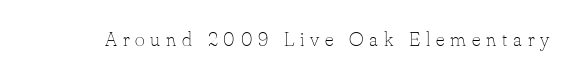
{"italic": "no", "bold": "no", "underline": "no", "letter_spacing": "wide", "letter_spacing_em": 0.28, "glyph_px": 21}
